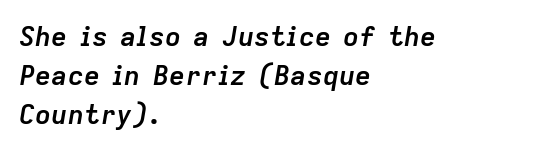
Nobody drew a line under any word here. Quick note: italic. Tracking value appears to be zero — textbook default spacing. Typeset ragged right — the left edge is the straight one.
